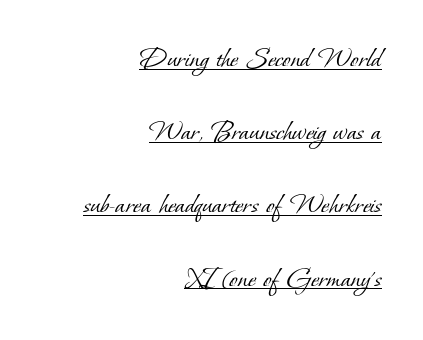
{"serif": "yes", "bold": "no", "weight": "light", "width": "normal", "stroke_contrast": "low", "x_height": "small", "monospaced": "no", "underline": "yes", "align": "right", "line_spacing": "loose", "line_spacing_ratio": 2.44, "letter_spacing": "normal", "letter_spacing_em": 0.0, "glyph_px": 30}
